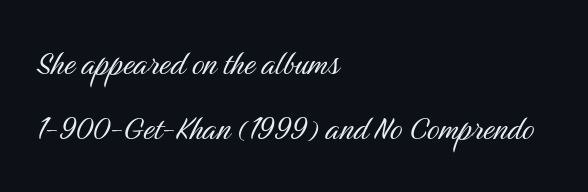
Q: Is the text bold? A: No.
Q: Is the text italic (slanted)? A: Yes.
Q: Is the typeface a serif or a sans-serif typeface? A: Sans-serif.
Q: Is the text underlined? A: No.
Q: How is the paragraph aligned? A: Left-aligned.
Q: Is the spacing between letters normal or unusually wide? A: Normal.
Q: Is the spacing between lines tight, normal or loose? A: Normal.
Q: Width (condensed, normal, or wide)? A: Condensed.
Q: Stroke contrast? A: Medium.
Q: x-height? A: Medium.
Q: Monospaced? A: No.
